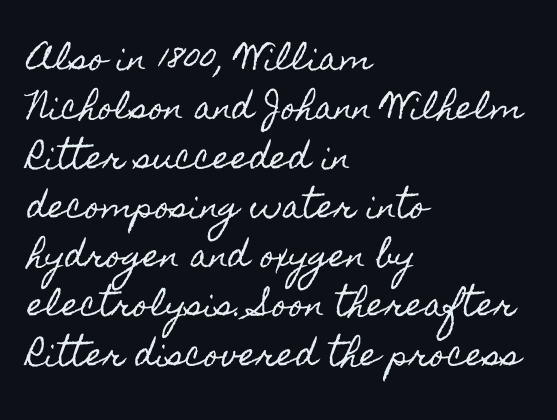
The image shows 31 px condensed type; set left-aligned, normal line spacing (1.59x), normal letter spacing, not underlined; a small x-height.
